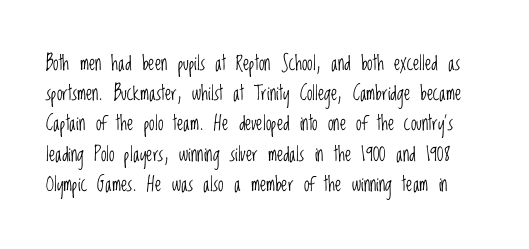
The image shows 20 px text type, upright; set normal line spacing (1.51x), normal letter spacing, not underlined.
